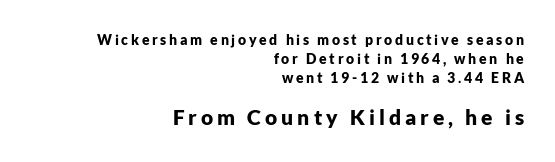
{"italic": "no", "bold": "yes", "underline": "no", "align": "right", "line_spacing": "normal", "line_spacing_ratio": 1.34, "larger_block": "second", "size_ratio": 1.5, "glyph_px": 21}
